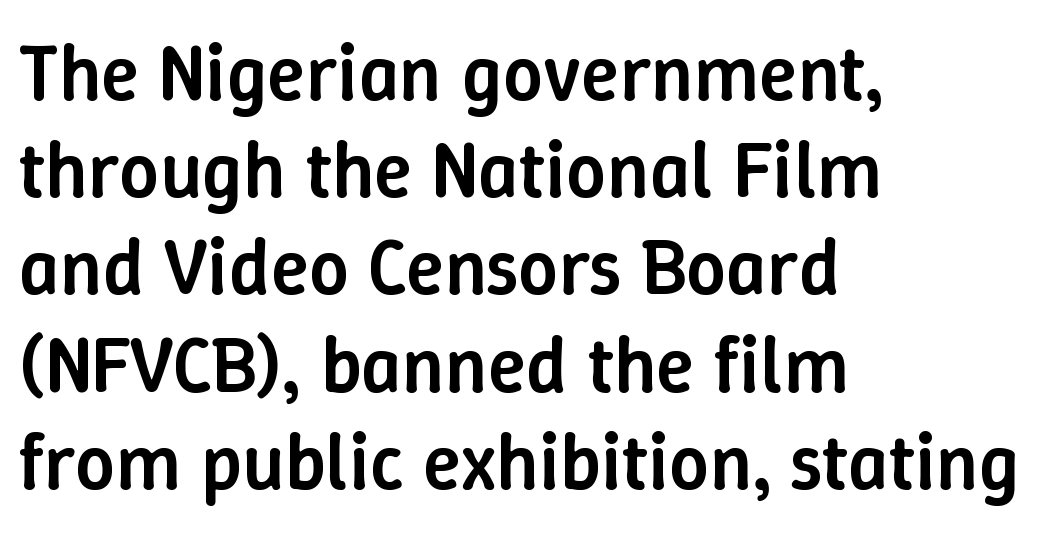
Short and long lines alike share a common starting point at left. Letter spacing: default. A typesetter would call this proportional, since set widths differ per character. Students, this is semibold: more ink than regular, less than bold. Designer's note — italics off, roman on.
